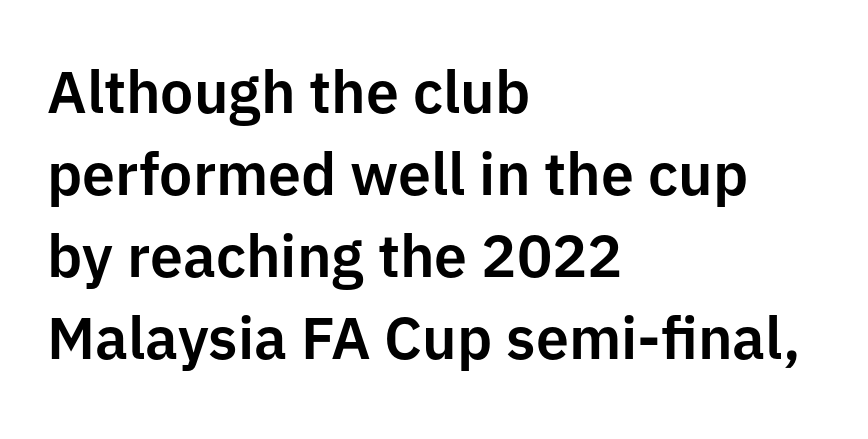
The letters stand straight up with perfectly vertical stems. Think of a printed novel: that variable character pitch is what you see here. How would I describe the line gaps? Plain and ordinary. Regarding serifs, this sample does without them. The baseline area is clear.
